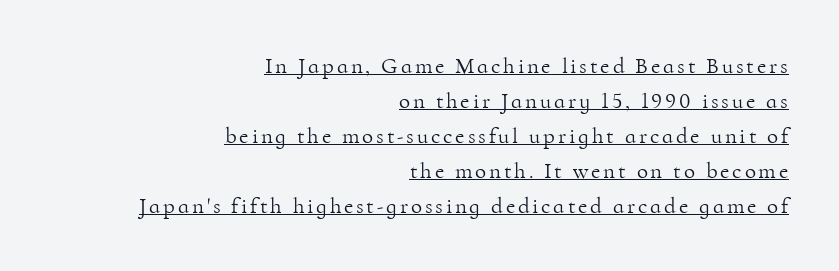
Q: Is the text bold? A: No.
Q: Is the text italic (slanted)? A: No, it is upright.
Q: Is the text underlined? A: Yes.
Q: How is the paragraph aligned? A: Right-aligned.
Q: Is the spacing between lines tight, normal or loose? A: Normal.
